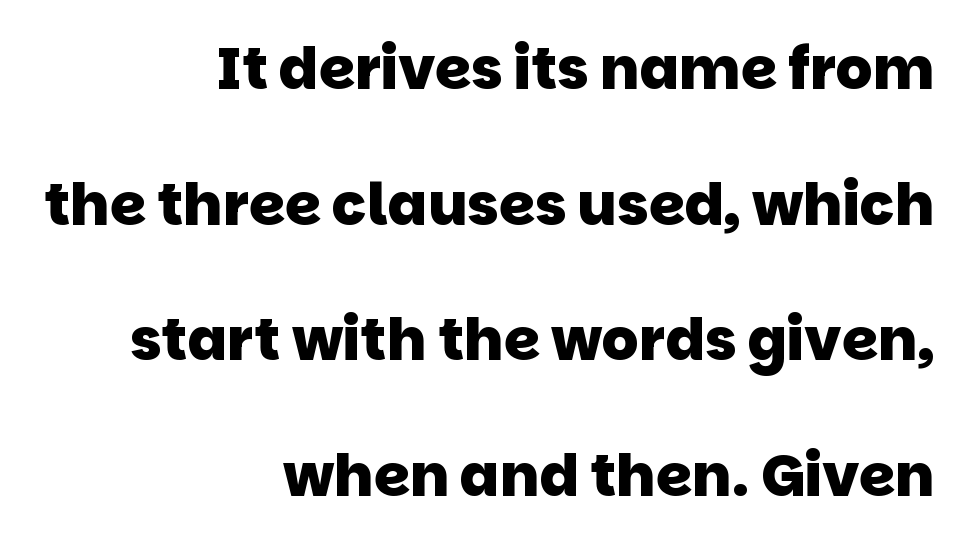
Compared with a flush-left layout, this one pins lines to the opposite, right side. The rendering uses natural spacing where letterforms have individual widths. You could fit nearly another row in the gap between these rows. You can tell from the bare stems that sans-serif type was used. Underlining? Definitely not there.
